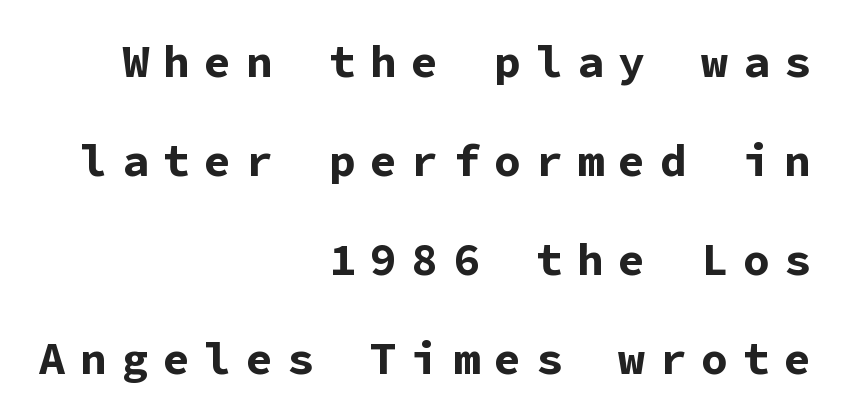
Q: Is the text bold? A: Yes.
Q: Is the text italic (slanted)? A: No, it is upright.
Q: Is the typeface a serif or a sans-serif typeface? A: Sans-serif.
Q: Is the text underlined? A: No.
Q: How is the paragraph aligned? A: Right-aligned.
Q: Is the spacing between letters normal or unusually wide? A: Unusually wide.
Q: Is the spacing between lines tight, normal or loose? A: Loose.
Q: Width (condensed, normal, or wide)? A: Normal.
Q: Stroke contrast? A: Low.
Q: x-height? A: Medium.
Q: Monospaced? A: Yes.
